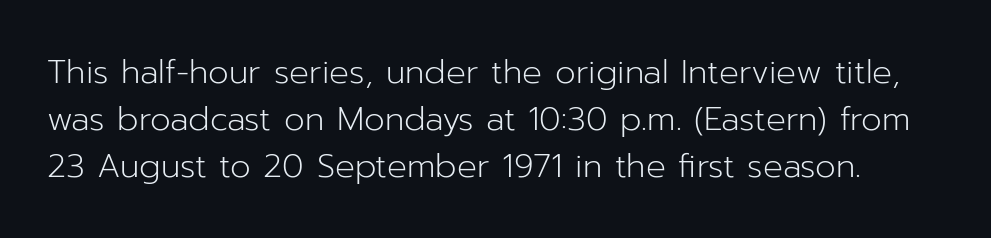
Observe the ordinary spacing: letters are neighbours, not strangers. The letters advance in unequal steps, a hallmark of proportional type. Has an underline been added? It has not. No chunkiness to these letters — they're not bold. Baseline-to-baseline distance is the conventional proportion of letter height.
